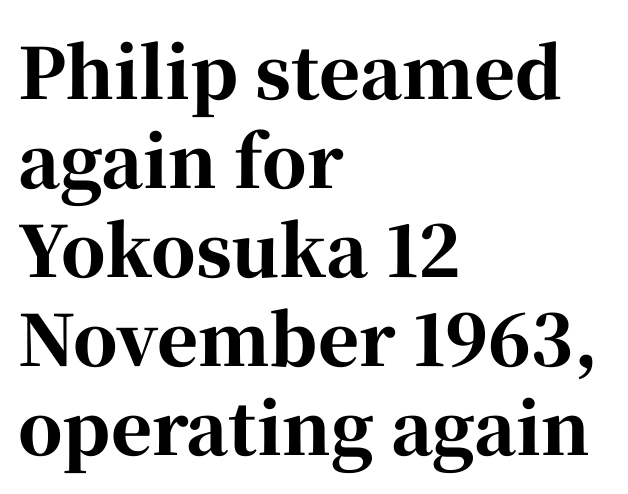
Glance below the letters and you will spot only blank space. Do the letters lean? They stand straight. Every row of glyphs begins at an identical x-position on the left. Reading down the column, the eye jumps a familiar distance to each next line. A dark, heavy texture on the line: the type is bold.
